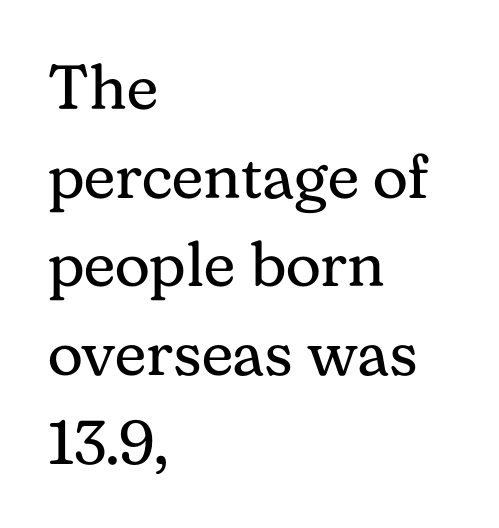
Q: Is the text bold? A: No.
Q: Is the text italic (slanted)? A: No, it is upright.
Q: Is the typeface a serif or a sans-serif typeface? A: Serif.
Q: Is the text underlined? A: No.
Q: How is the paragraph aligned? A: Left-aligned.
Q: Is the spacing between letters normal or unusually wide? A: Normal.
Q: Is the spacing between lines tight, normal or loose? A: Normal.
Q: Width (condensed, normal, or wide)? A: Normal.
Q: Stroke contrast? A: Medium.
Q: x-height? A: Medium.
Q: Monospaced? A: No.
